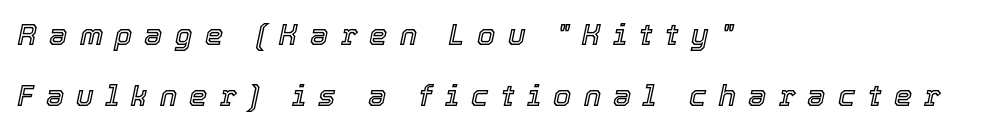
The image shows 29 px text type, italic (leaning right); set left-aligned, loose line spacing (2.09x), unusually wide letter spacing (+0.42 em), not underlined; a medium x-height.
